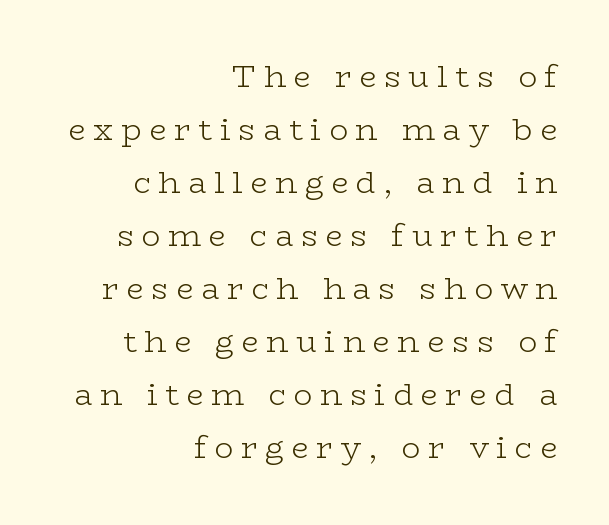
{"serif": "yes", "italic": "no", "bold": "no", "weight": "light", "width": "wide", "stroke_contrast": "low", "x_height": "medium", "monospaced": "no", "underline": "no", "align": "right", "line_spacing_ratio": 1.71, "letter_spacing": "wide", "letter_spacing_em": 0.25, "glyph_px": 31}
